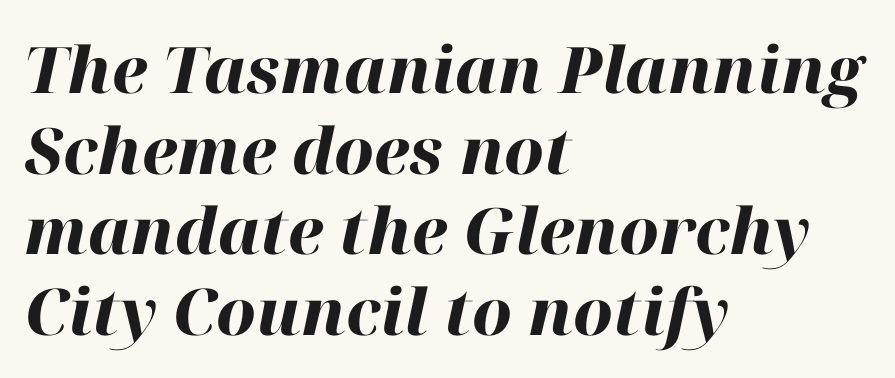
The image shows 64 px heavy type, italic (leaning right); set left-aligned, normal line spacing (1.26x), normal letter spacing, not underlined; high stroke contrast and a medium x-height.
